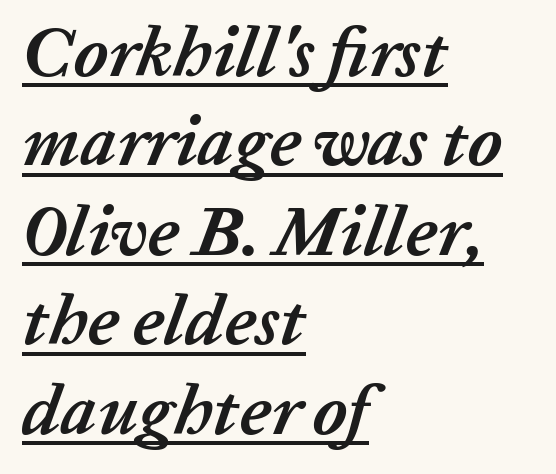
Q: Is the text bold? A: Yes.
Q: Is the text italic (slanted)? A: Yes, it leans right by about 20 degrees.
Q: Is the text underlined? A: Yes.
Q: How is the paragraph aligned? A: Left-aligned.
Q: Is the spacing between letters normal or unusually wide? A: Normal.
Q: Is the spacing between lines tight, normal or loose? A: Normal.
Q: Width (condensed, normal, or wide)? A: Normal.
Q: Stroke contrast? A: Low.
Q: x-height? A: Medium.
Q: Monospaced? A: No.
